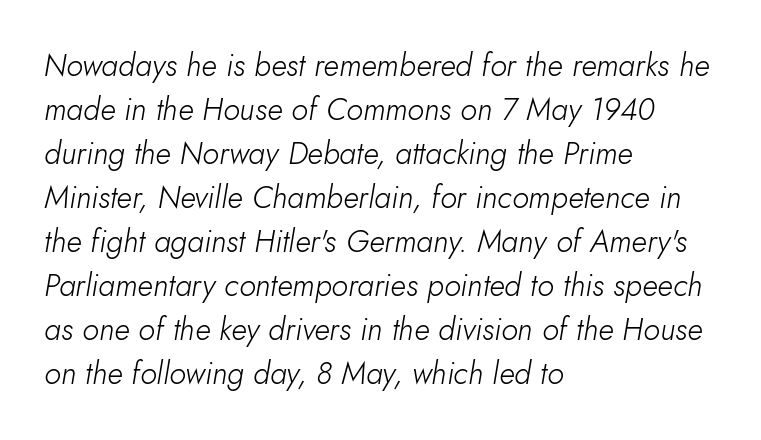
{"italic": "yes", "lean": "right", "slant_degrees": 10, "bold": "no", "weight": "light", "width": "normal", "stroke_contrast": "low", "x_height": "small", "monospaced": "no", "underline": "no", "align": "left", "line_spacing": "normal", "line_spacing_ratio": 1.42, "letter_spacing": "normal", "letter_spacing_em": 0.0, "glyph_px": 31}
